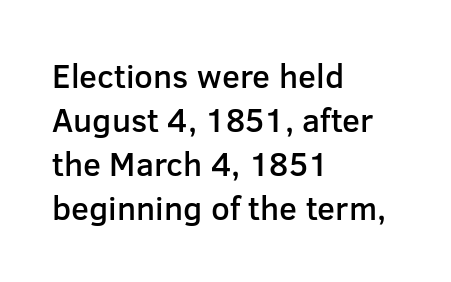
{"serif": "no", "italic": "no", "bold": "semi", "weight": "semibold", "width": "normal", "stroke_contrast": "low", "x_height": "medium", "monospaced": "no", "underline": "no", "align": "left", "line_spacing": "normal", "line_spacing_ratio": 1.33, "letter_spacing": "normal", "letter_spacing_em": 0.0, "glyph_px": 33}
